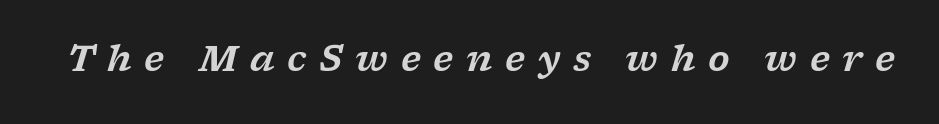
What kind of face is this? One with serifs. The letters are slanted; this is an italic face. The rendering uses natural spacing where letterforms have individual widths. The space beneath each line is pristine and unruled. Inter-character spacing is expanded well beyond the font's built-in metrics.
